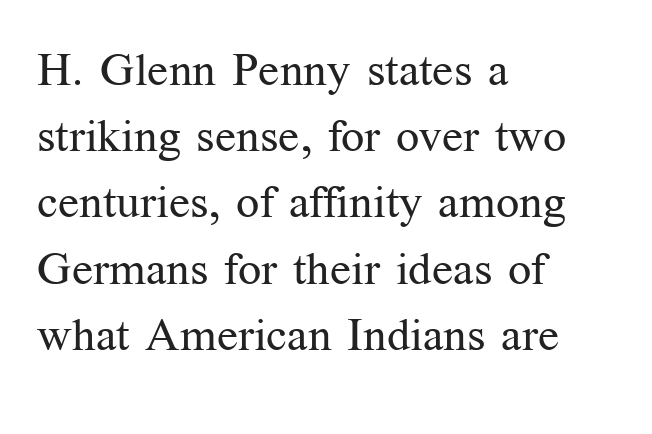
Q: Is the text bold? A: No.
Q: Is the text italic (slanted)? A: No, it is upright.
Q: Is the typeface a serif or a sans-serif typeface? A: Serif.
Q: Is the text underlined? A: No.
Q: How is the paragraph aligned? A: Left-aligned.
Q: Is the spacing between letters normal or unusually wide? A: Normal.
Q: Is the spacing between lines tight, normal or loose? A: Normal.
Q: Width (condensed, normal, or wide)? A: Normal.
Q: Stroke contrast? A: Medium.
Q: x-height? A: Medium.
Q: Monospaced? A: No.
